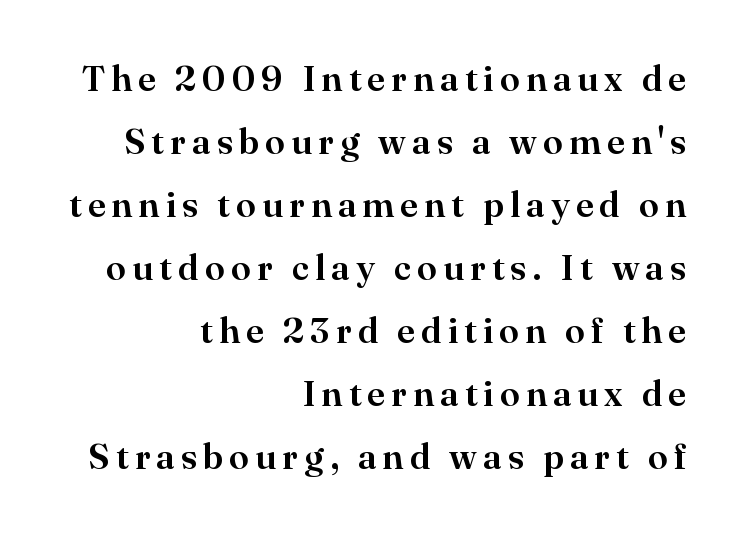
Q: Is the text italic (slanted)? A: No, it is upright.
Q: Is the typeface a serif or a sans-serif typeface? A: Serif.
Q: Is the text underlined? A: No.
Q: How is the paragraph aligned? A: Right-aligned.
Q: Width (condensed, normal, or wide)? A: Normal.
Q: Stroke contrast? A: High.
Q: x-height? A: Small.
Q: Monospaced? A: No.
